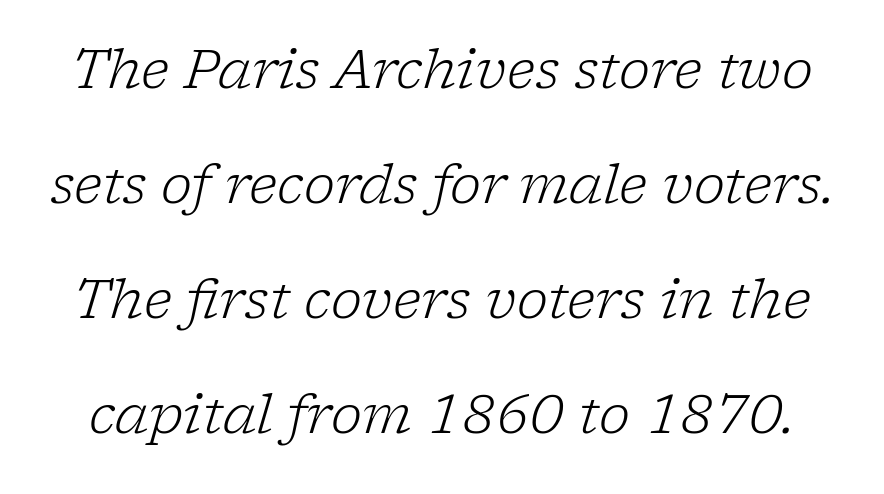
Honestly, the rows look like they've been pulled way apart. The type is set solid horizontally, with unmodified tracking. Descenders hang freely into open space. These lines are rendered in a variable-pitch font. It's the slanting kind of type.
